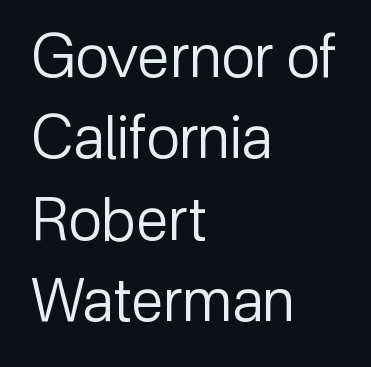
{"serif": "no", "italic": "no", "bold": "no", "weight": "regular", "width": "normal", "stroke_contrast": "low", "x_height": "medium", "monospaced": "no", "underline": "no", "align": "left", "line_spacing": "normal", "line_spacing_ratio": 1.38, "letter_spacing": "normal", "letter_spacing_em": 0.0, "glyph_px": 59}
